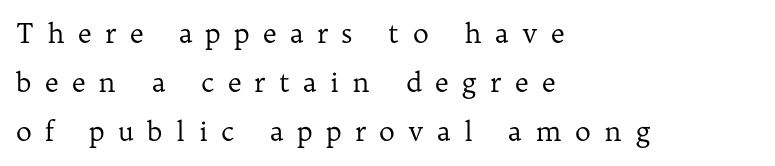
The passage shown is not bold in any degree. Type without underlining. Display-style spreading of the glyphs; the letterfit is very open. This sample uses an upright cut, with every glyph sitting square on the baseline.
